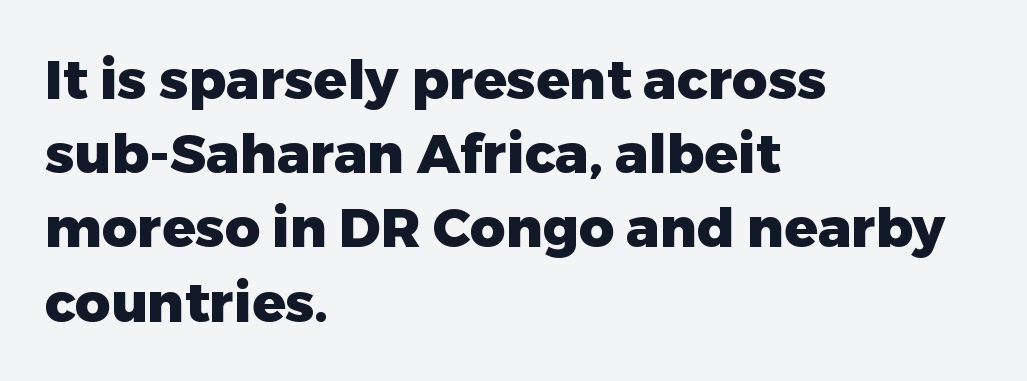
Q: Is the text bold? A: Yes.
Q: Is the text italic (slanted)? A: No, it is upright.
Q: Is the typeface a serif or a sans-serif typeface? A: Sans-serif.
Q: Is the text underlined? A: No.
Q: How is the paragraph aligned? A: Left-aligned.
Q: Is the spacing between letters normal or unusually wide? A: Normal.
Q: Is the spacing between lines tight, normal or loose? A: Normal.
Q: Width (condensed, normal, or wide)? A: Normal.
Q: Stroke contrast? A: Low.
Q: x-height? A: Medium.
Q: Monospaced? A: No.
